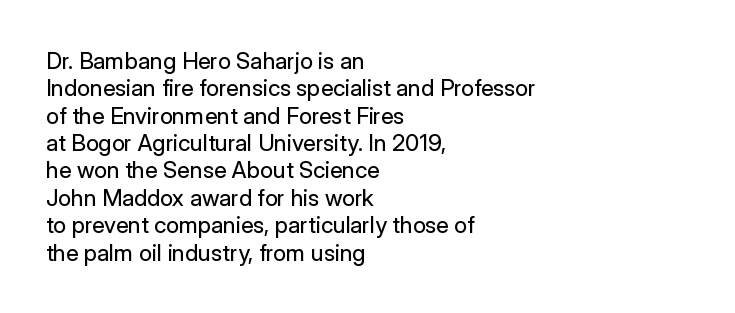
Unlike italic type, these characters show no tilt at all. In terms of letterspacing, this is plain default setting. Decoration check: the copy has no underline. The strokes are not fattened; the text isn't bold. Every row of glyphs begins at an identical x-position on the left.
